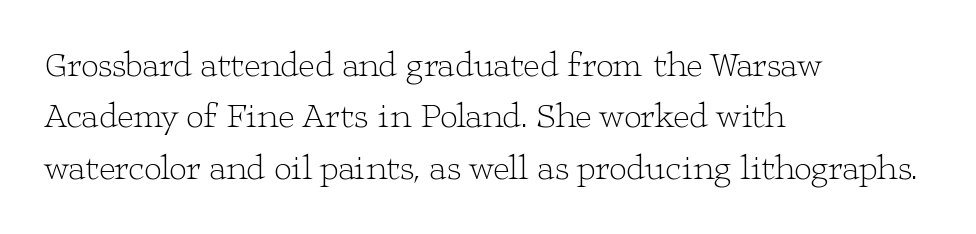
The lines in this sample share a left origin and differ only in where they stop. Glyph-to-glyph distance matches everyday printed text. Any mark beneath the type? The region is blank. Leading matches the norm, producing a regular column. Proportional: the letters do not fall into vertical columns.
